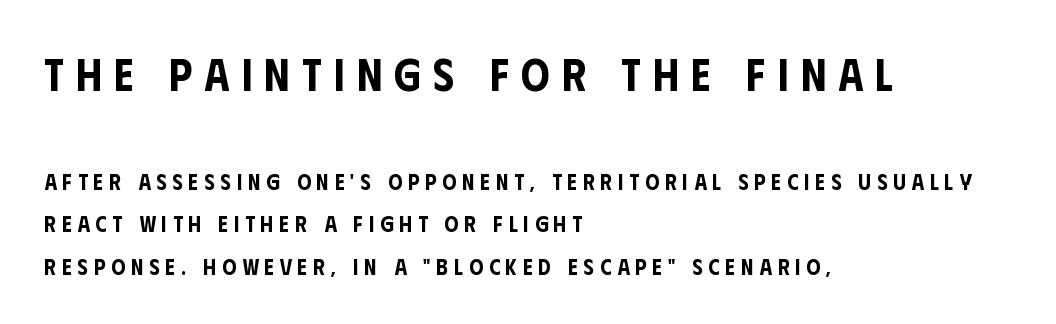
Q: Is the text italic (slanted)? A: No, it is upright.
Q: Is the typeface a serif or a sans-serif typeface? A: Sans-serif.
Q: Is the text underlined? A: No.
Q: How is the paragraph aligned? A: Left-aligned.
Q: Is the spacing between letters normal or unusually wide? A: Unusually wide.
Q: Is the spacing between lines tight, normal or loose? A: Loose.
Q: Which block of text is set in a larger size, the first (top) or the second (bottom)? A: The first (top) one.
Q: Width (condensed, normal, or wide)? A: Condensed.
Q: Stroke contrast? A: Low.
Q: x-height? A: Large.
Q: Monospaced? A: No.
